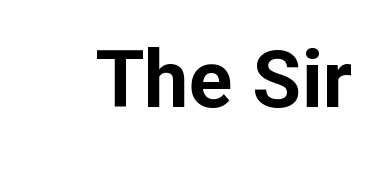
Classification — sans serif. The typesetting leans heavy: a genuine bold. The specimen omits any rule beneath the text block's lines. Here the designer chose a conventional face with non-uniform glyph widths.
